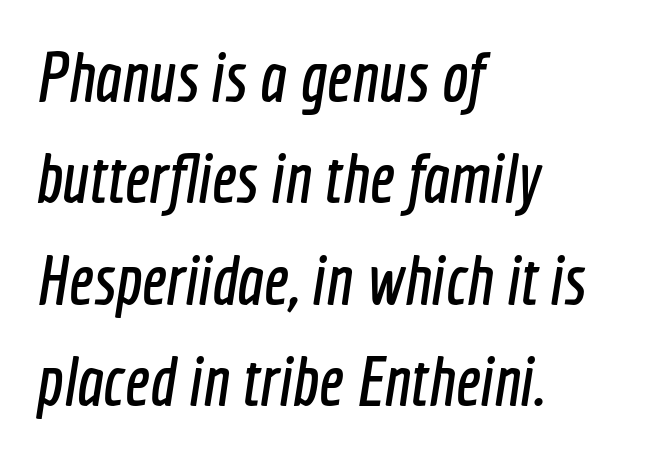
The image shows 70 px condensed sans-serif type; set left-aligned, normal line spacing (1.45x), normal letter spacing, not underlined; a medium x-height.
